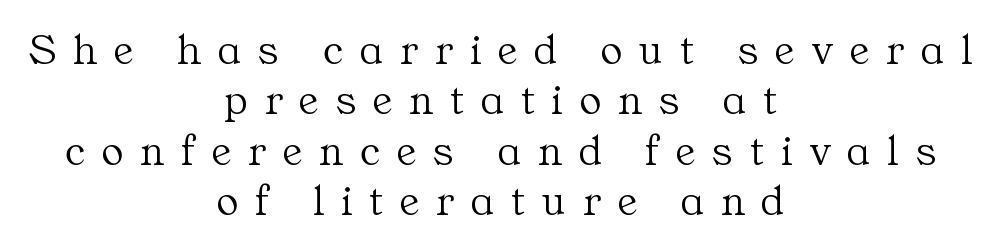
Nothing heavy about these letters — not bold at all. Clear beneath every line of the passage. It's the straight-up-and-down kind of type. The paragraph shown floats in the horizontal middle.
